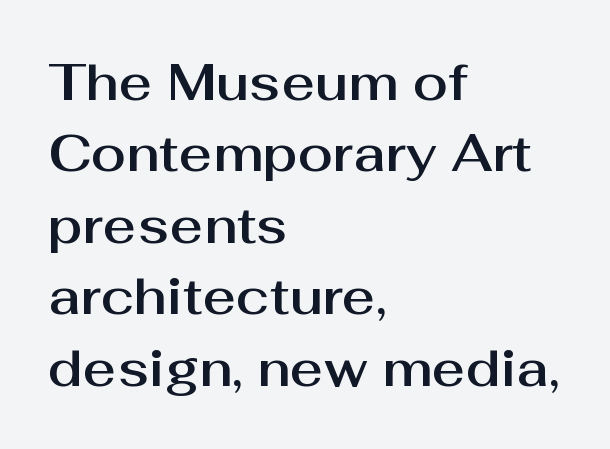
Each letter keeps its own natural width here, so spacing adapts to shape. The foot of each line stays bare and open. How would I describe the line gaps? Plain and ordinary. This rendering employs a face without finishing strokes, i.e., a sans-serif. Casual observation: everything's shoved over to the left.
